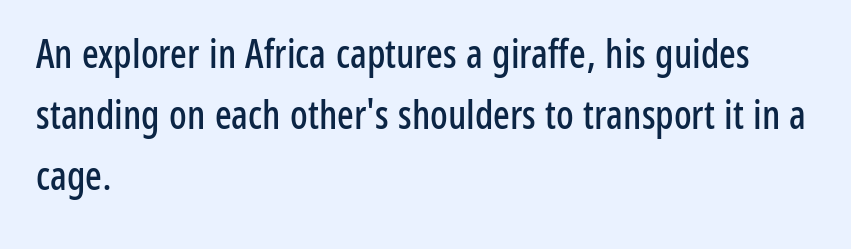
{"serif": "no", "italic": "no", "width": "condensed", "stroke_contrast": "low", "x_height": "medium", "monospaced": "no", "underline": "no", "align": "left", "line_spacing": "normal", "line_spacing_ratio": 1.57, "letter_spacing": "normal", "letter_spacing_em": 0.0, "glyph_px": 39}
